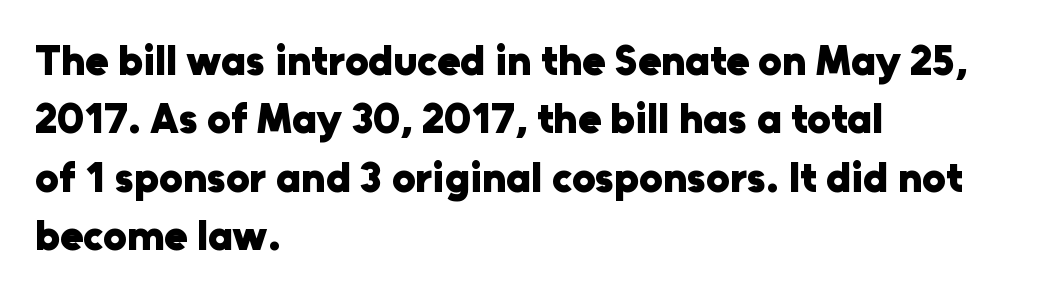
Vertically, the passage feels balanced, rows spaced as you'd expect. Here the glyphs are tracked normally, forming tight word shapes. Note: no serifs on the glyphs. Is there any slant? The stems are plumb.
